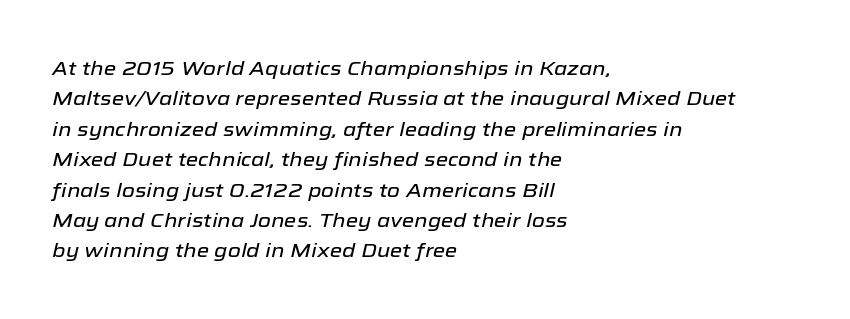
{"italic": "yes", "lean": "right", "slant_degrees": 12, "underline": "no", "align": "left", "line_spacing": "normal", "line_spacing_ratio": 1.52, "letter_spacing": "normal", "letter_spacing_em": 0.0, "glyph_px": 20}
